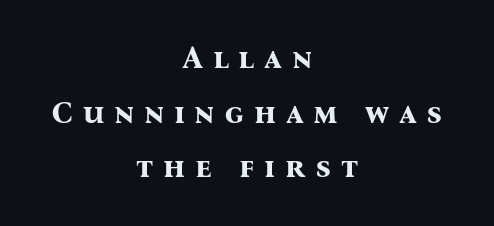
{"serif": "yes", "italic": "no", "bold": "yes", "weight": "bold", "width": "normal", "stroke_contrast": "medium", "x_height": "medium", "monospaced": "no", "underline": "no", "align": "center", "line_spacing_ratio": 1.76, "letter_spacing": "wide", "letter_spacing_em": 0.31, "glyph_px": 31}
